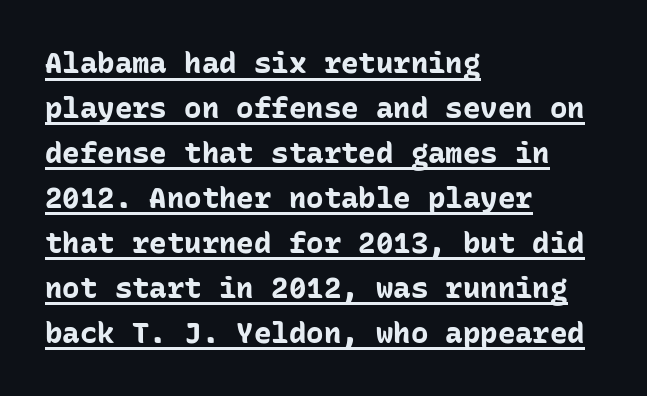
The image shows 29 px bold sans-serif type, upright, monospaced; set left-aligned, normal line spacing (1.55x), normal letter spacing, underlined; low stroke contrast and a medium x-height.
